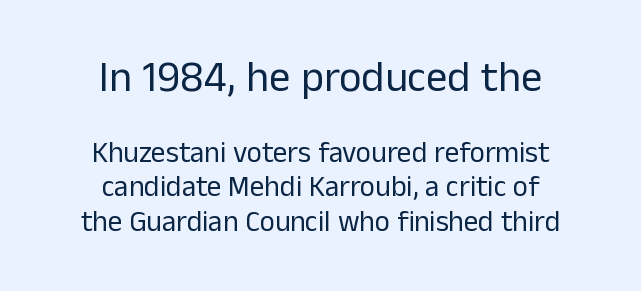
The passage shown begins with its larger block and ends with its smaller one. Spacing between characters is what you'd get straight out of the box. Layout note: lines centered. Notice how the stems are strictly vertical — no italics here. Is this a fixed-width face? No — the glyphs have proportional, varying widths. The strokes carry an ordinary text weight at most.
